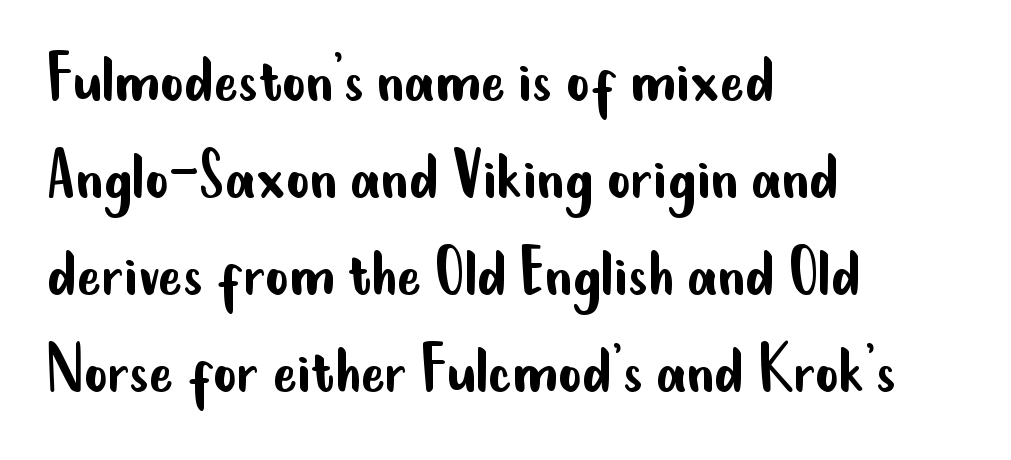
Horizontal bands of white between lines are of average thickness. The paragraph has a hard left edge and a soft right edge. The font's upright variant was chosen for this text. A sans-serif font was chosen for this passage. Any mark beneath the type? The region is blank.
